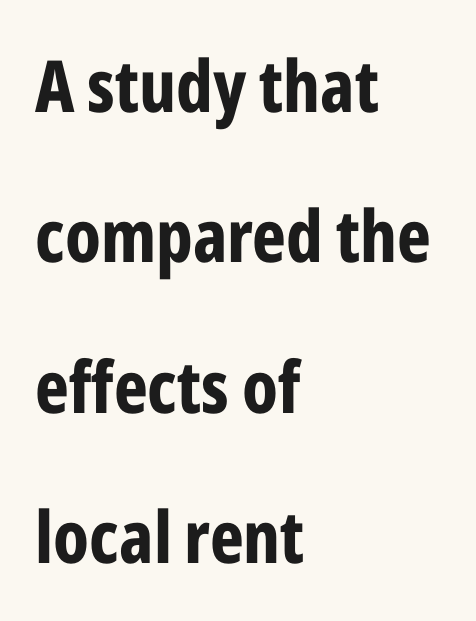
{"serif": "no", "italic": "no", "bold": "yes", "weight": "bold", "width": "condensed", "stroke_contrast": "low", "x_height": "medium", "monospaced": "no", "underline": "no", "align": "left", "line_spacing": "loose", "line_spacing_ratio": 2.09, "letter_spacing": "normal", "letter_spacing_em": 0.0, "glyph_px": 72}
